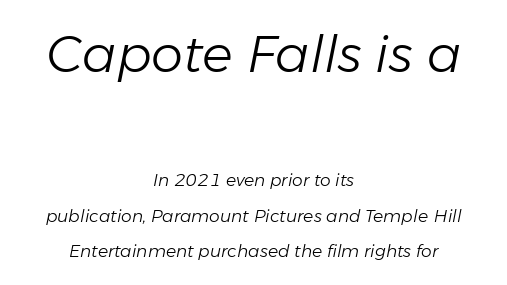
Q: Is the text bold? A: No.
Q: Is the text italic (slanted)? A: Yes, it leans right by about 11 degrees.
Q: Is the text underlined? A: No.
Q: How is the paragraph aligned? A: Centered.
Q: Is the spacing between letters normal or unusually wide? A: Normal.
Q: Is the spacing between lines tight, normal or loose? A: Loose.
Q: Which block of text is set in a larger size, the first (top) or the second (bottom)? A: The first (top) one.
Q: Width (condensed, normal, or wide)? A: Normal.
Q: Stroke contrast? A: Low.
Q: x-height? A: Medium.
Q: Monospaced? A: No.
